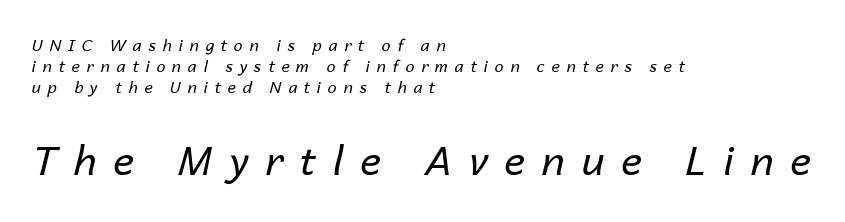
Looking at the ascenders, they clearly lean. The paragraph shown leans on its left margin. Scale increases going downward across the two blocks. Unbolded letterforms with no extra heft. Display-style spreading of the glyphs; the letterfit is very open.
